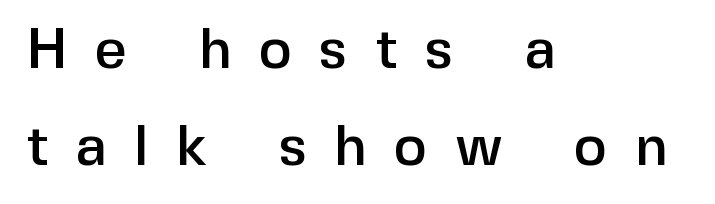
{"serif": "no", "italic": "no", "width": "normal", "stroke_contrast": "low", "x_height": "medium", "monospaced": "no", "underline": "no", "align": "left", "line_spacing_ratio": 1.74, "letter_spacing": "wide", "letter_spacing_em": 0.49, "glyph_px": 56}
